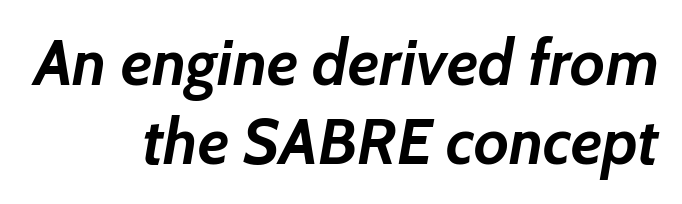
{"italic": "yes", "lean": "right", "slant_degrees": 7, "bold": "yes", "weight": "semibold", "width": "normal", "stroke_contrast": "low", "x_height": "medium", "monospaced": "no", "underline": "no", "align": "right", "line_spacing_ratio": 1.24, "letter_spacing": "normal", "letter_spacing_em": 0.0, "glyph_px": 64}
